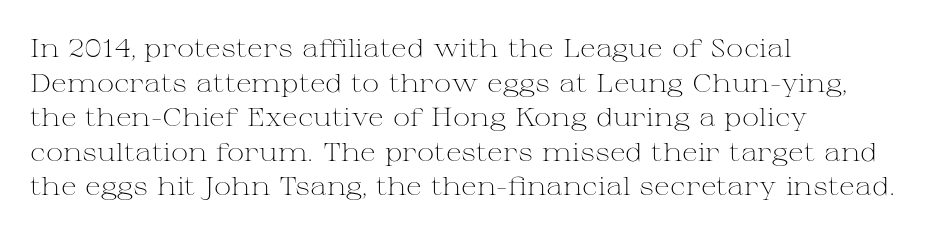
Q: Is the text bold? A: No.
Q: Is the text italic (slanted)? A: No, it is upright.
Q: Is the text underlined? A: No.
Q: How is the paragraph aligned? A: Left-aligned.
Q: Is the spacing between letters normal or unusually wide? A: Normal.
Q: Is the spacing between lines tight, normal or loose? A: Normal.
